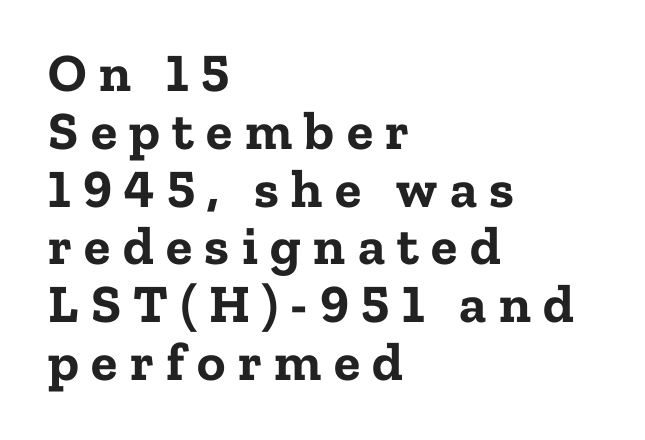
Q: Is the text bold? A: Yes.
Q: Is the text italic (slanted)? A: No, it is upright.
Q: Is the typeface a serif or a sans-serif typeface? A: Serif.
Q: Is the text underlined? A: No.
Q: How is the paragraph aligned? A: Left-aligned.
Q: Is the spacing between letters normal or unusually wide? A: Unusually wide.
Q: Is the spacing between lines tight, normal or loose? A: Tight.
Q: Width (condensed, normal, or wide)? A: Normal.
Q: Stroke contrast? A: Low.
Q: x-height? A: Medium.
Q: Monospaced? A: No.
